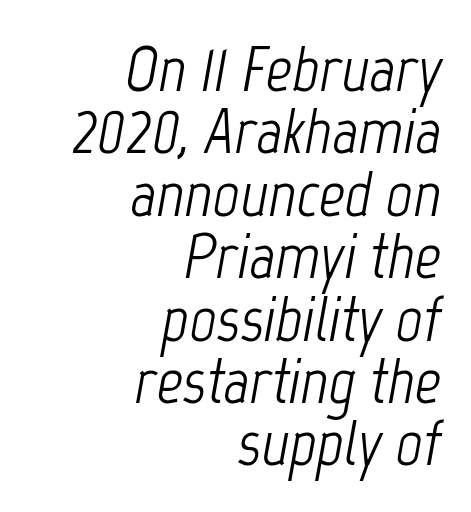
{"italic": "yes", "lean": "right", "slant_degrees": 12, "bold": "no", "weight": "light", "width": "condensed", "stroke_contrast": "low", "x_height": "medium", "monospaced": "no", "underline": "no", "align": "right", "line_spacing": "tight", "line_spacing_ratio": 0.96, "letter_spacing": "normal", "letter_spacing_em": 0.0, "glyph_px": 65}
